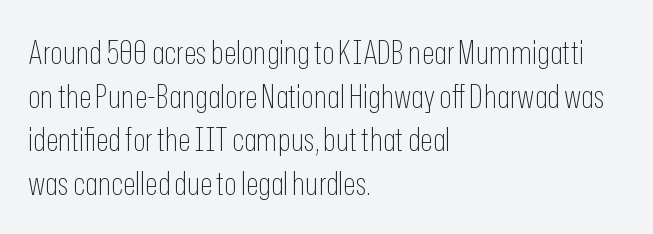
Q: Is the text bold? A: No.
Q: Is the text italic (slanted)? A: No, it is upright.
Q: Is the typeface a serif or a sans-serif typeface? A: Sans-serif.
Q: Is the text underlined? A: No.
Q: How is the paragraph aligned? A: Left-aligned.
Q: Is the spacing between letters normal or unusually wide? A: Normal.
Q: Is the spacing between lines tight, normal or loose? A: Normal.
Q: Width (condensed, normal, or wide)? A: Condensed.
Q: Stroke contrast? A: Low.
Q: x-height? A: Medium.
Q: Monospaced? A: No.
